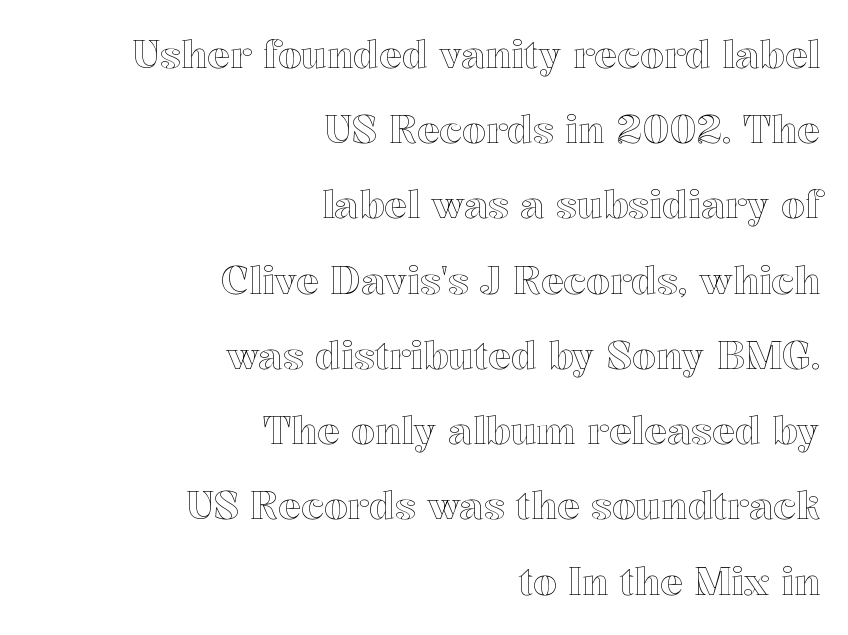
{"italic": "no", "width": "normal", "x_height": "medium", "monospaced": "no", "underline": "no", "align": "right", "line_spacing": "loose", "line_spacing_ratio": 1.98, "letter_spacing": "normal", "letter_spacing_em": 0.0, "glyph_px": 38}
